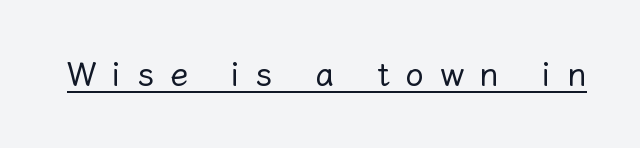
The image shows 33 px regular-weight type, upright; set unusually wide letter spacing (+0.48 em), underlined; low stroke contrast and a medium x-height.
